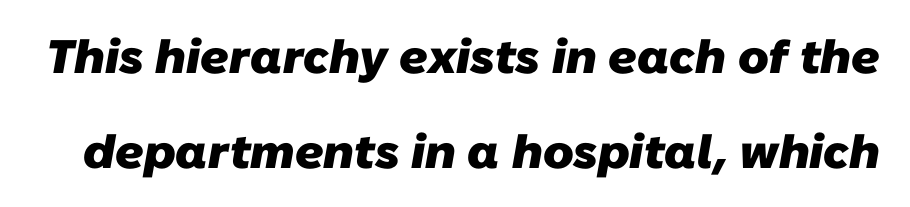
Q: Is the text bold? A: Yes.
Q: Is the typeface a serif or a sans-serif typeface? A: Sans-serif.
Q: Is the text underlined? A: No.
Q: Is the spacing between letters normal or unusually wide? A: Normal.
Q: Is the spacing between lines tight, normal or loose? A: Loose.
Q: Width (condensed, normal, or wide)? A: Normal.
Q: Stroke contrast? A: Low.
Q: x-height? A: Medium.
Q: Monospaced? A: No.
